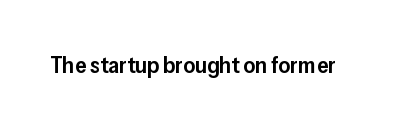
No extra tracking has been applied to these lines. The area under the type is left untouched. Weight: semibold (demi). If you drew a line through each stem, it would be perfectly vertical.
